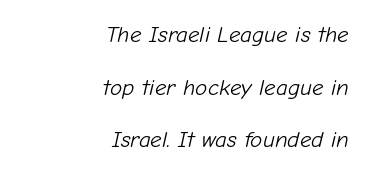
Q: Is the text bold? A: No.
Q: Is the text italic (slanted)? A: Yes, it leans right by about 12 degrees.
Q: Is the text underlined? A: No.
Q: How is the paragraph aligned? A: Right-aligned.
Q: Is the spacing between letters normal or unusually wide? A: Normal.
Q: Is the spacing between lines tight, normal or loose? A: Loose.
